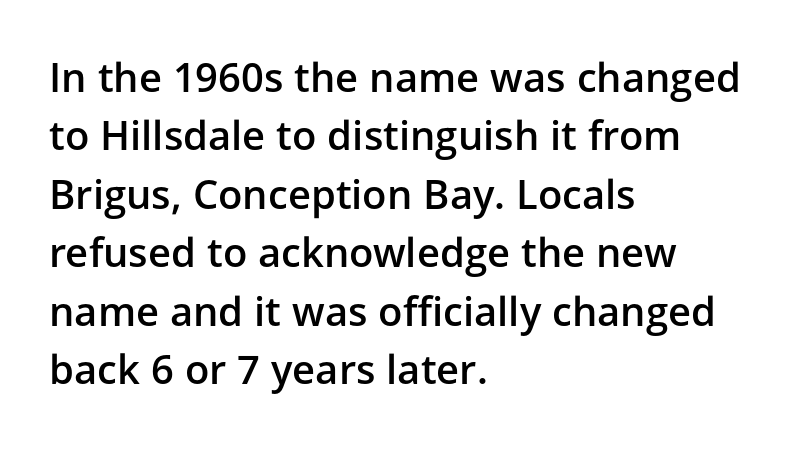
Q: Is the text bold? A: Semi-bold.
Q: Is the text italic (slanted)? A: No, it is upright.
Q: Is the typeface a serif or a sans-serif typeface? A: Sans-serif.
Q: Is the text underlined? A: No.
Q: How is the paragraph aligned? A: Left-aligned.
Q: Is the spacing between letters normal or unusually wide? A: Normal.
Q: Is the spacing between lines tight, normal or loose? A: Normal.
Q: Width (condensed, normal, or wide)? A: Normal.
Q: Stroke contrast? A: Low.
Q: x-height? A: Medium.
Q: Monospaced? A: No.
